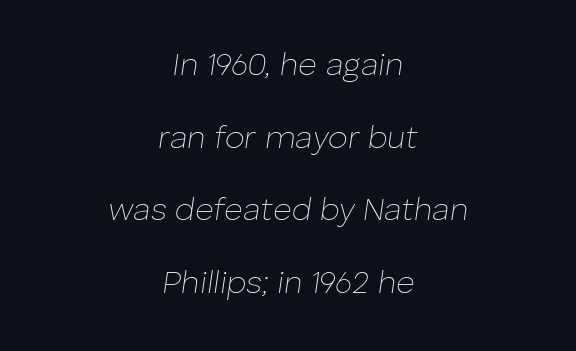
The image shows 32 px thin type, italic (leaning right); set centered, loose line spacing (2.27x), normal letter spacing, not underlined; low stroke contrast and a medium x-height.
